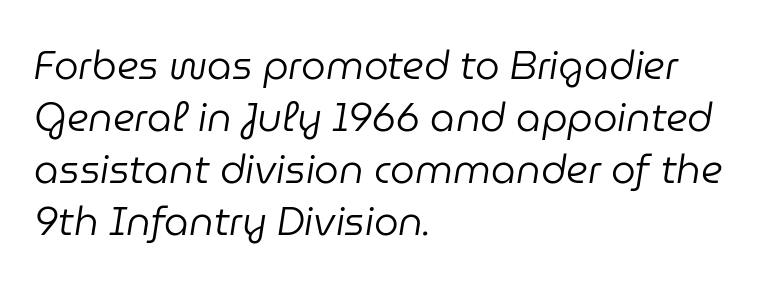
Counters stay open thanks to moderate or lighter strokes. Any mark beneath the type? The region is blank. This sample keeps an unexceptional amount of space between lines. Tall strokes in this sample are angled rather than plumb. Which margin do the lines hug? The left one — the right edge is uneven.
